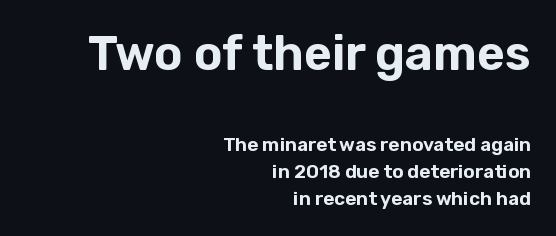
Type style note: lacks serifs. This is the regular roman posture of the typeface. The line texture is even and compact thanks to regular tracking. Proportional: the letters do not fall into vertical columns. The gap between lines stays unmarked.
